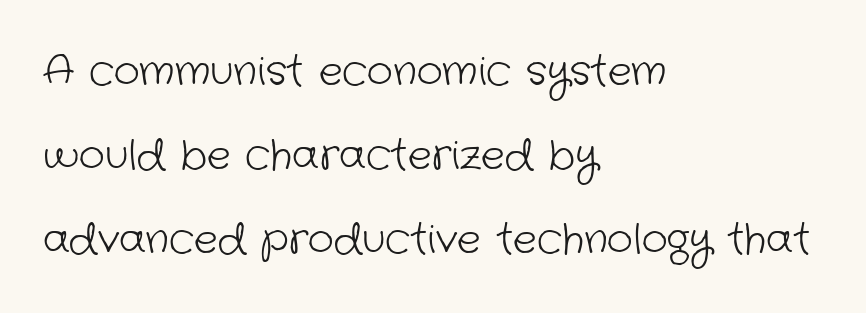
{"serif": "no", "bold": "no", "weight": "light", "width": "normal", "stroke_contrast": "low", "x_height": "medium", "monospaced": "no", "underline": "no", "align": "left", "line_spacing": "loose", "line_spacing_ratio": 2.1, "letter_spacing": "normal", "letter_spacing_em": 0.0, "glyph_px": 40}
